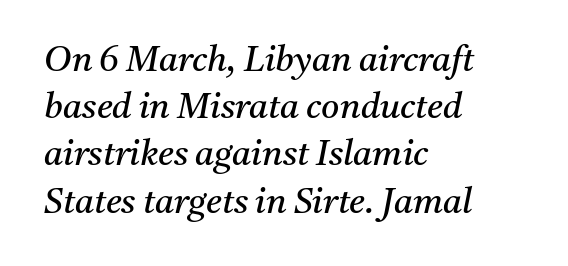
{"serif": "yes", "italic": "yes", "lean": "right", "slant_degrees": 11, "bold": "no", "weight": "regular", "width": "normal", "stroke_contrast": "medium", "x_height": "medium", "monospaced": "no", "underline": "no", "align": "left", "line_spacing": "normal", "line_spacing_ratio": 1.35, "letter_spacing": "normal", "letter_spacing_em": 0.0, "glyph_px": 35}
